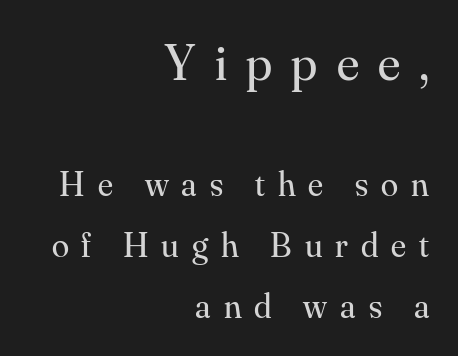
{"serif": "yes", "italic": "no", "bold": "no", "weight": "regular", "width": "normal", "stroke_contrast": "medium", "x_height": "small", "monospaced": "no", "underline": "no", "align": "right", "line_spacing_ratio": 1.74, "letter_spacing": "wide", "letter_spacing_em": 0.37, "larger_block": "first", "size_ratio": 1.49, "glyph_px": 52}
